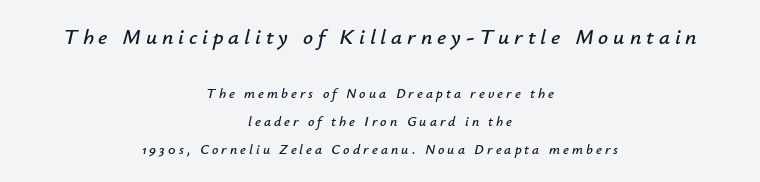
The image shows 22 px text type, italic (leaning right); set centered, loose line spacing (2.0x), unusually wide letter spacing (+0.22 em), not underlined; the first (top) block is 1.57x larger.
